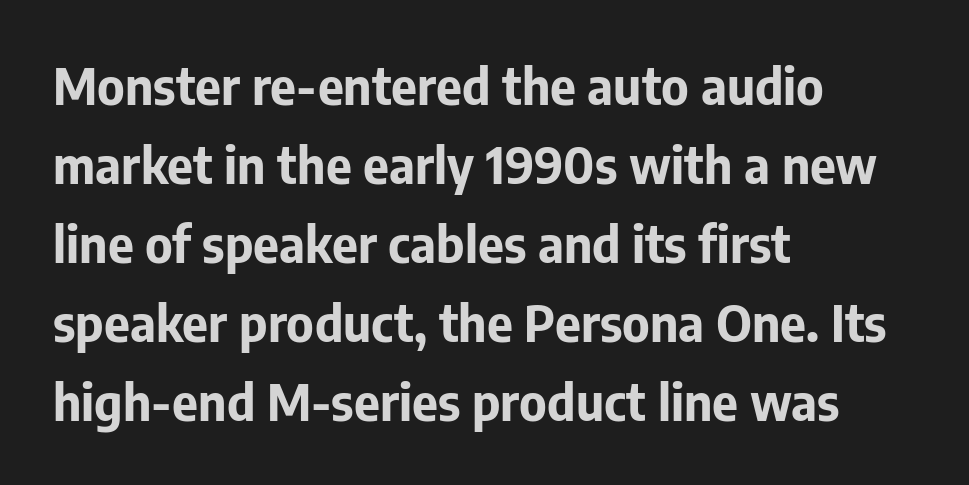
{"serif": "no", "italic": "no", "bold": "yes", "weight": "bold", "width": "normal", "stroke_contrast": "low", "x_height": "medium", "monospaced": "no", "underline": "no", "align": "left", "line_spacing": "normal", "line_spacing_ratio": 1.58, "letter_spacing": "normal", "letter_spacing_em": 0.0, "glyph_px": 50}
